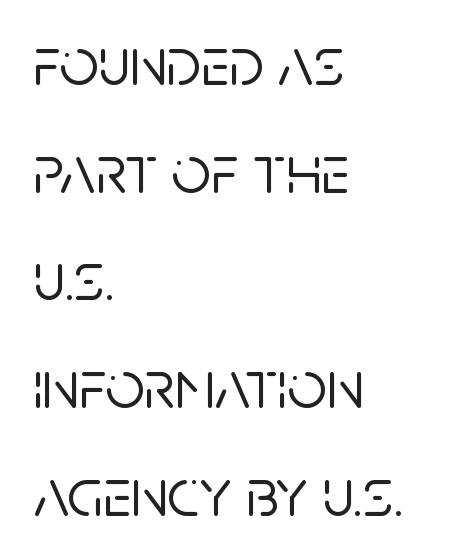
{"serif": "no", "italic": "no", "width": "normal", "stroke_contrast": "low", "x_height": "large", "monospaced": "no", "underline": "no", "align": "left", "line_spacing": "normal", "line_spacing_ratio": 1.56, "letter_spacing": "normal", "letter_spacing_em": 0.0, "glyph_px": 69}
